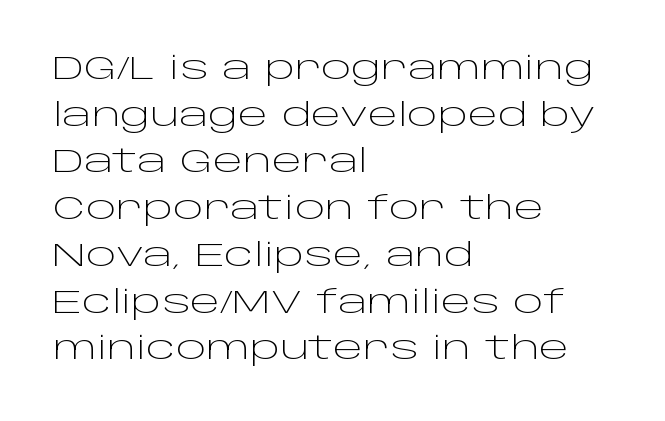
{"serif": "no", "italic": "no", "bold": "no", "weight": "light", "width": "wide", "stroke_contrast": "low", "x_height": "large", "monospaced": "no", "underline": "no", "align": "left", "line_spacing": "normal", "line_spacing_ratio": 1.46, "letter_spacing": "normal", "letter_spacing_em": 0.0, "glyph_px": 32}
